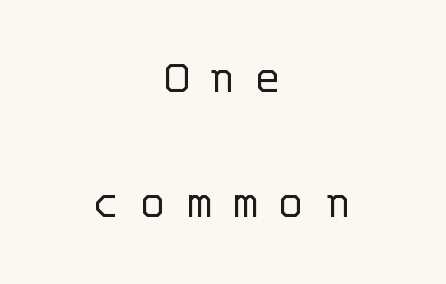
Successive baselines arrive slowly, with a big drop between each. Bare-footed words on every line. To sum up the face: it is a sans, with no serifs. A centered setting, common on invitations and titles, is used for this passage. The face used here is monospaced, like something from a code editor. Heft: none added — not bold.
